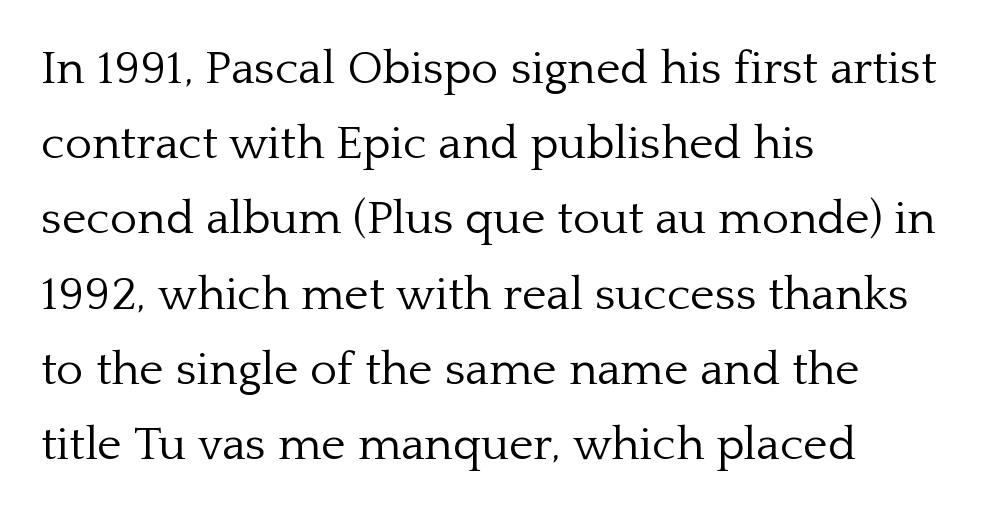
A normal amount of white space separates one row of letters from the next. Rendered with straight, roman letterforms. Serifs: yes, visible at the terminals of the letterforms. Short and long lines alike share a common starting point at left. Unbolded letterforms with no extra heft.
